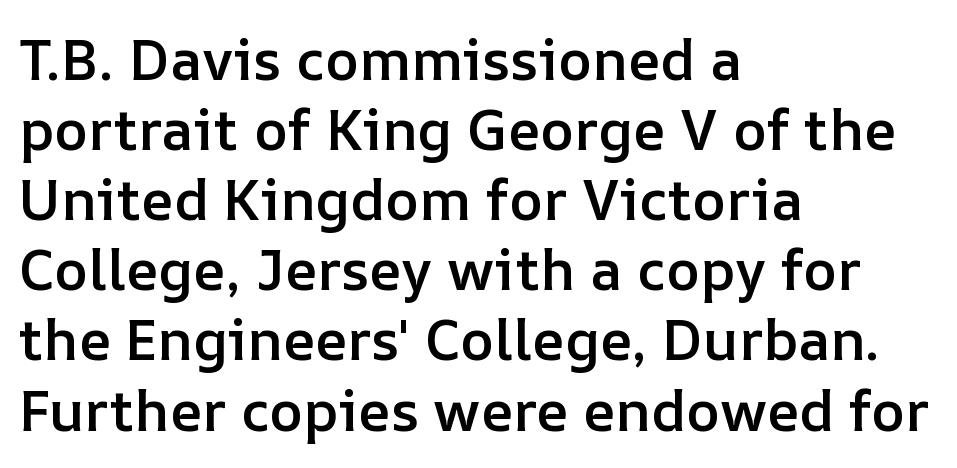
The image shows 57 px semibold type, upright; set left-aligned, line spacing 1.23x, normal letter spacing, not underlined; low stroke contrast and a medium x-height.
